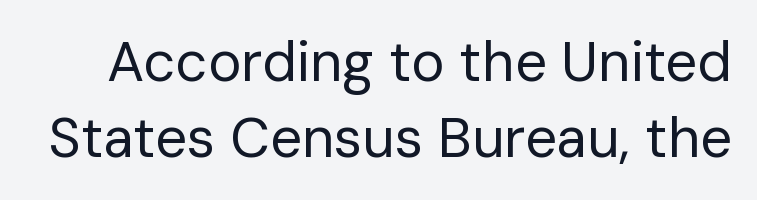
Q: Is the text bold? A: No.
Q: Is the text italic (slanted)? A: No, it is upright.
Q: Is the typeface a serif or a sans-serif typeface? A: Sans-serif.
Q: Is the text underlined? A: No.
Q: Is the spacing between letters normal or unusually wide? A: Normal.
Q: Is the spacing between lines tight, normal or loose? A: Normal.
Q: Width (condensed, normal, or wide)? A: Normal.
Q: Stroke contrast? A: Low.
Q: x-height? A: Medium.
Q: Monospaced? A: No.
